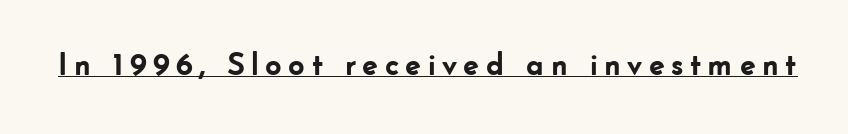
Typographically, this falls in the sans-serif category. The type sits square on the baseline with zero lean. Is the type bold? Yes — the strokes are clearly thick and heavy. Decoration check: the copy is underlined. Each letter keeps its own natural width here, so spacing adapts to shape.
